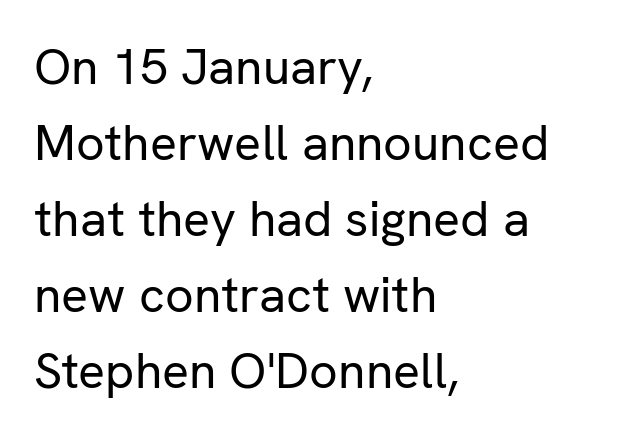
{"serif": "no", "italic": "no", "bold": "no", "weight": "regular", "width": "normal", "stroke_contrast": "low", "x_height": "medium", "monospaced": "no", "underline": "no", "align": "left", "line_spacing": "normal", "line_spacing_ratio": 1.52, "letter_spacing": "normal", "letter_spacing_em": 0.0, "glyph_px": 50}
